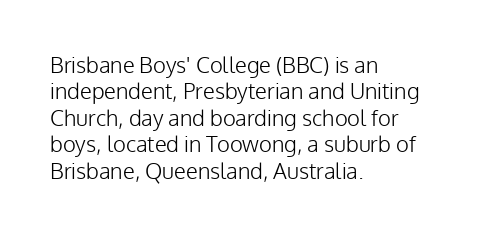
Q: Is the text bold? A: No.
Q: Is the text italic (slanted)? A: No, it is upright.
Q: Is the text underlined? A: No.
Q: How is the paragraph aligned? A: Left-aligned.
Q: Is the spacing between letters normal or unusually wide? A: Normal.
